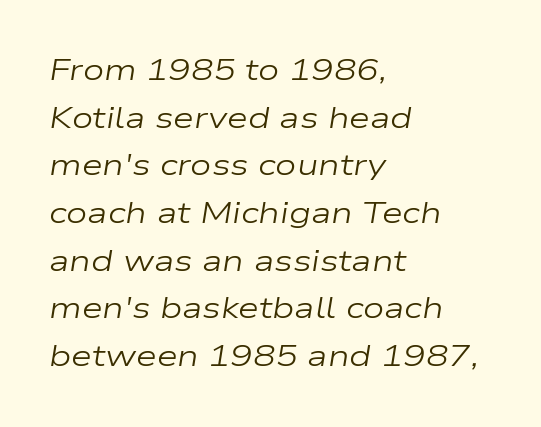
The image shows 30 px regular-weight, wide type, italic (leaning right); set left-aligned, normal line spacing (1.59x), normal letter spacing, not underlined; low stroke contrast and a medium x-height.
